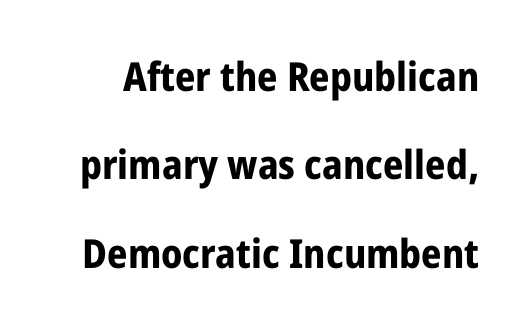
Q: Is the text bold? A: Yes.
Q: Is the text italic (slanted)? A: No, it is upright.
Q: Is the typeface a serif or a sans-serif typeface? A: Sans-serif.
Q: Is the text underlined? A: No.
Q: Is the spacing between letters normal or unusually wide? A: Normal.
Q: Is the spacing between lines tight, normal or loose? A: Loose.
Q: Width (condensed, normal, or wide)? A: Condensed.
Q: Stroke contrast? A: Low.
Q: x-height? A: Large.
Q: Monospaced? A: No.
